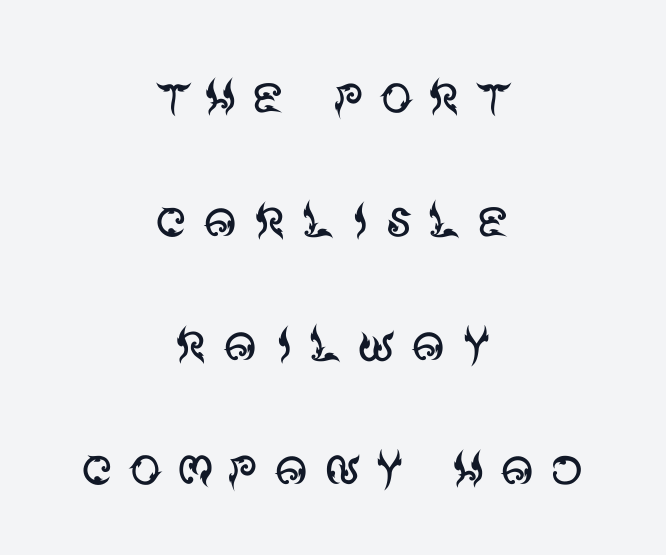
The image shows 66 px regular-weight sans-serif type, upright; set centered, line spacing 1.88x, unusually wide letter spacing (+0.21 em), not underlined; medium stroke contrast and a large x-height.
